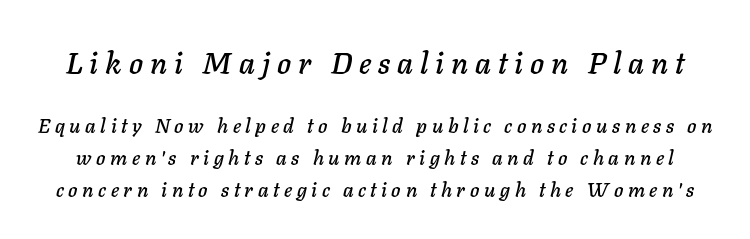
{"italic": "yes", "lean": "right", "slant_degrees": 11, "width": "normal", "stroke_contrast": "low", "x_height": "medium", "monospaced": "no", "underline": "no", "line_spacing": "normal", "line_spacing_ratio": 1.58, "letter_spacing": "wide", "letter_spacing_em": 0.23, "larger_block": "first", "size_ratio": 1.5, "glyph_px": 30}
